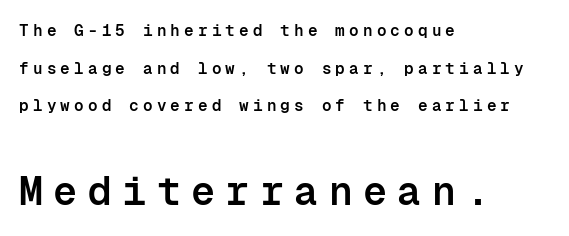
Q: Is the text bold? A: Semi-bold.
Q: Is the text italic (slanted)? A: No, it is upright.
Q: Is the typeface a serif or a sans-serif typeface? A: Sans-serif.
Q: Is the text underlined? A: No.
Q: How is the paragraph aligned? A: Left-aligned.
Q: Is the spacing between letters normal or unusually wide? A: Unusually wide.
Q: Is the spacing between lines tight, normal or loose? A: Loose.
Q: Which block of text is set in a larger size, the first (top) or the second (bottom)? A: The second (bottom) one.
Q: Width (condensed, normal, or wide)? A: Normal.
Q: Stroke contrast? A: Low.
Q: x-height? A: Medium.
Q: Monospaced? A: Yes.
